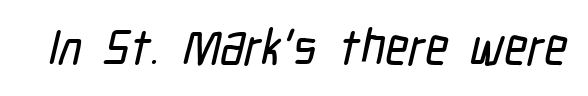
The image shows 50 px condensed sans-serif type; set normal letter spacing, not underlined; low stroke contrast and a medium x-height.
